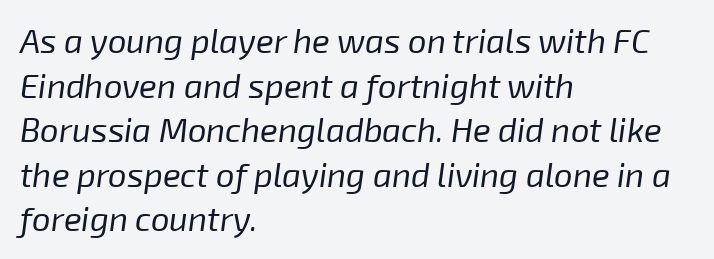
The image shows 33 px regular-weight type, italic (leaning right); set left-aligned, normal line spacing (1.35x), normal letter spacing, not underlined; low stroke contrast and a medium x-height.
